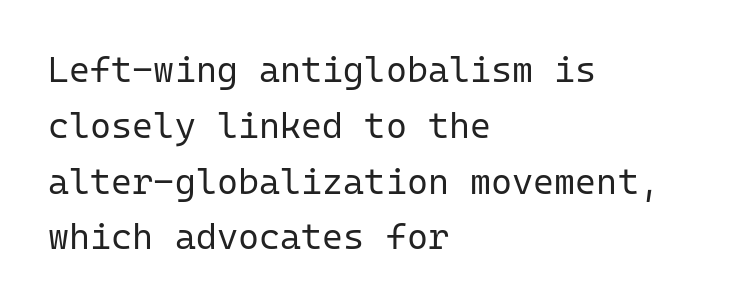
{"serif": "no", "italic": "no", "bold": "no", "weight": "regular", "width": "normal", "stroke_contrast": "low", "x_height": "medium", "monospaced": "yes", "underline": "no", "align": "left", "line_spacing": "normal", "line_spacing_ratio": 1.55, "letter_spacing": "normal", "letter_spacing_em": 0.0, "glyph_px": 36}
